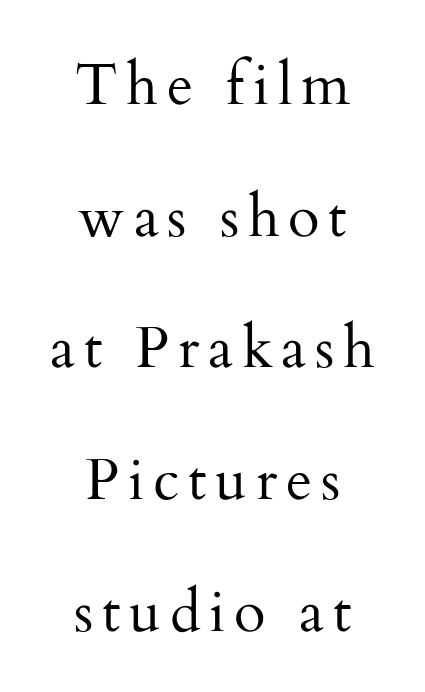
{"serif": "yes", "italic": "no", "bold": "no", "weight": "regular", "width": "normal", "stroke_contrast": "medium", "x_height": "small", "monospaced": "no", "underline": "no", "align": "center", "line_spacing": "loose", "line_spacing_ratio": 2.27, "glyph_px": 58}
